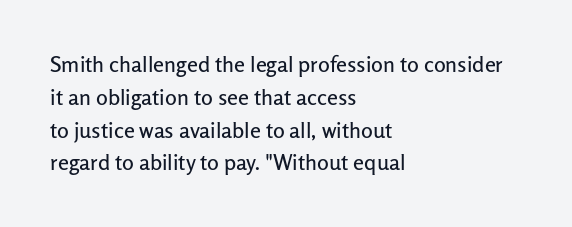
The specimen omits any rule beneath the text block's lines. Is the letter spacing exaggerated? No — it looks like the ordinary default. The typography opts for an upright posture over an oblique one. The rag falls on the right side of this text block. Baseline-to-baseline distance is the conventional proportion of letter height.
